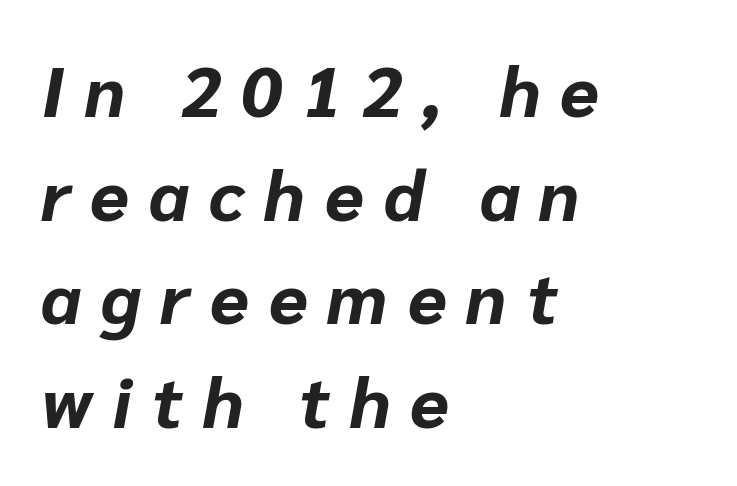
The image shows 71 px bold type, italic (leaning right); set left-aligned, normal line spacing (1.46x), unusually wide letter spacing (+0.28 em), not underlined; low stroke contrast and a medium x-height.
